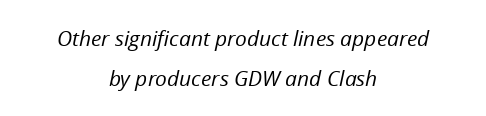
The image shows 21 px text type, italic (leaning right); set centered, line spacing 1.89x, normal letter spacing, not underlined.
